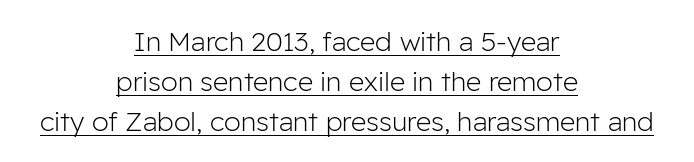
{"italic": "no", "bold": "no", "underline": "yes", "align": "center", "line_spacing": "normal", "line_spacing_ratio": 1.48, "letter_spacing": "normal", "letter_spacing_em": 0.0, "glyph_px": 27}
